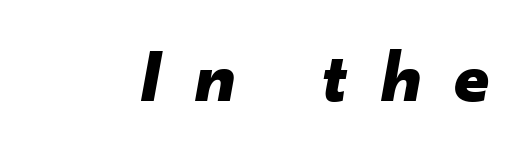
The image shows 76 px bold type, italic (leaning right); set unusually wide letter spacing (+0.43 em), not underlined; low stroke contrast and a small x-height.
